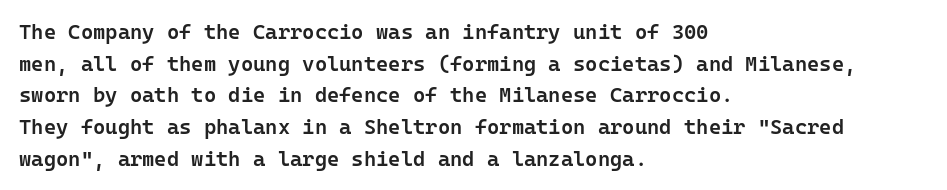
Italic? Not at all — the glyphs are vertical. A typesetter would call this zero additional tracking. The typesetting leans somewhat heavy: a semibold. The string is rendered with underlining switched off. The setting favours the left margin, as ordinary paragraphs usually do.
